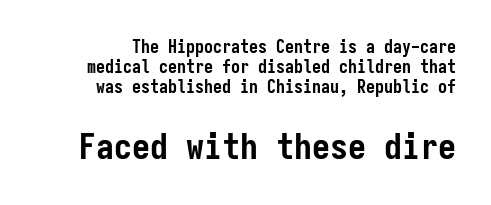
{"serif": "no", "italic": "no", "bold": "yes", "weight": "semibold", "width": "condensed", "stroke_contrast": "low", "x_height": "medium", "monospaced": "yes", "underline": "no", "line_spacing": "tight", "line_spacing_ratio": 1.11, "letter_spacing": "normal", "letter_spacing_em": 0.0, "larger_block": "second", "size_ratio": 2.0, "glyph_px": 36}
